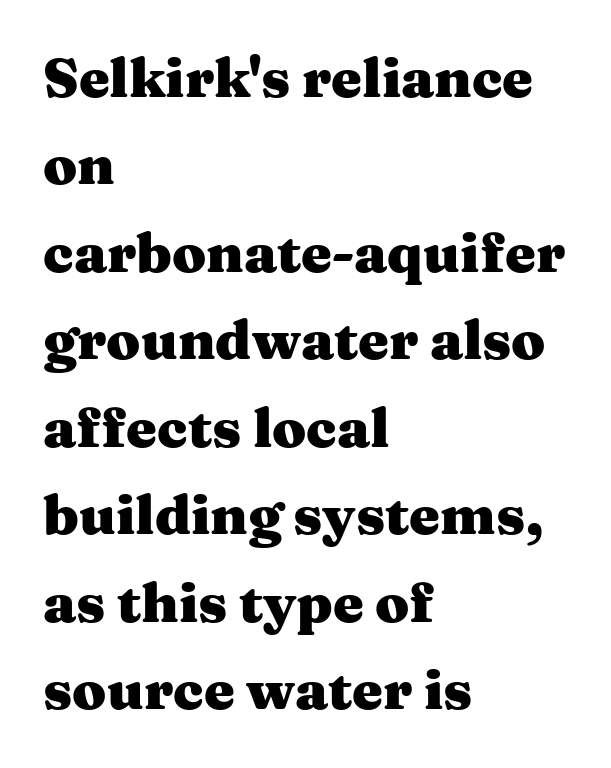
{"serif": "yes", "italic": "no", "bold": "yes", "weight": "heavy", "width": "wide", "stroke_contrast": "medium", "x_height": "medium", "monospaced": "no", "underline": "no", "align": "left", "line_spacing": "normal", "line_spacing_ratio": 1.59, "letter_spacing": "normal", "letter_spacing_em": 0.0, "glyph_px": 55}
